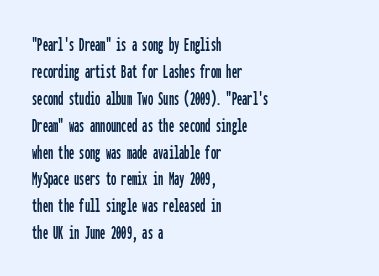
The image shows 21 px text type, upright; set left-aligned, normal line spacing (1.28x), normal letter spacing, not underlined.
